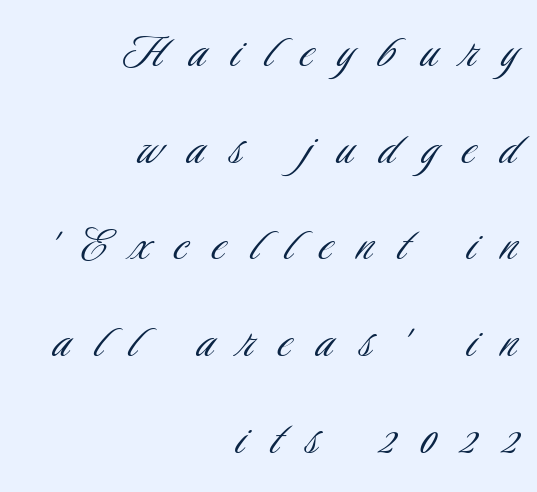
Spacing verdict: proportional, widths tailored to each character. Summary of weight: not heavy and not bold. The letterforms stand isolated, each surrounded by extra space. The designer went with a sans here, leaving each stem footless.
